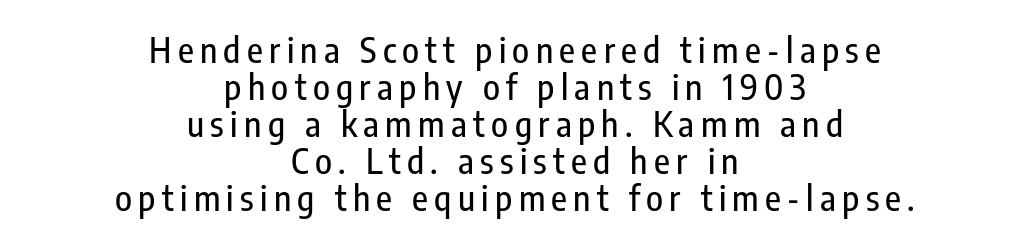
Q: Is the text italic (slanted)? A: No, it is upright.
Q: Is the typeface a serif or a sans-serif typeface? A: Sans-serif.
Q: Is the text underlined? A: No.
Q: How is the paragraph aligned? A: Centered.
Q: Is the spacing between lines tight, normal or loose? A: Tight.
Q: Width (condensed, normal, or wide)? A: Condensed.
Q: Stroke contrast? A: Low.
Q: x-height? A: Medium.
Q: Monospaced? A: No.
